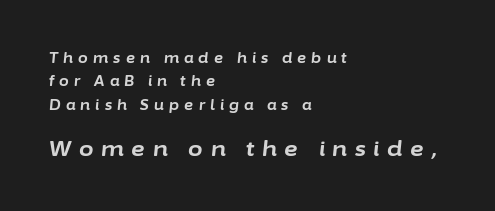
{"italic": "yes", "lean": "right", "slant_degrees": 6, "bold": "yes", "underline": "no", "align": "left", "line_spacing": "normal", "line_spacing_ratio": 1.67, "letter_spacing": "wide", "letter_spacing_em": 0.37, "larger_block": "second", "size_ratio": 1.5, "glyph_px": 21}
